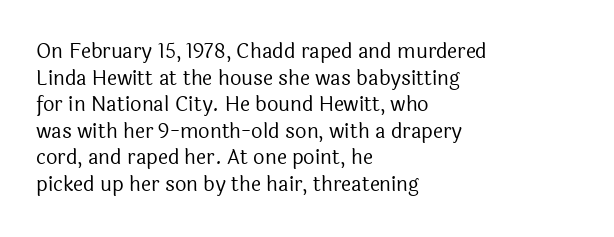
{"italic": "no", "bold": "no", "underline": "no", "align": "left", "line_spacing": "normal", "line_spacing_ratio": 1.33, "letter_spacing": "normal", "letter_spacing_em": 0.0, "glyph_px": 20}
